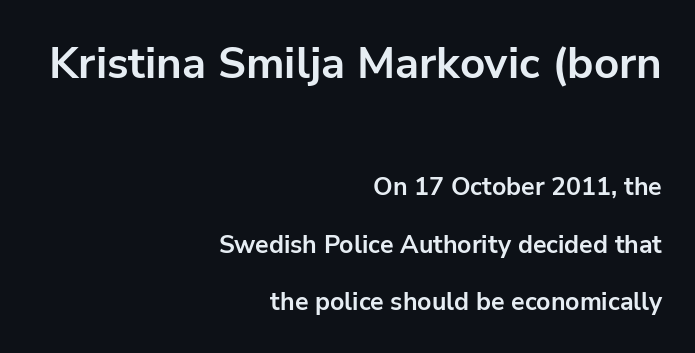
Q: Is the text bold? A: Yes.
Q: Is the text italic (slanted)? A: No, it is upright.
Q: Is the typeface a serif or a sans-serif typeface? A: Sans-serif.
Q: Is the text underlined? A: No.
Q: How is the paragraph aligned? A: Right-aligned.
Q: Is the spacing between letters normal or unusually wide? A: Normal.
Q: Is the spacing between lines tight, normal or loose? A: Loose.
Q: Which block of text is set in a larger size, the first (top) or the second (bottom)? A: The first (top) one.
Q: Width (condensed, normal, or wide)? A: Normal.
Q: Stroke contrast? A: Low.
Q: x-height? A: Medium.
Q: Monospaced? A: No.
